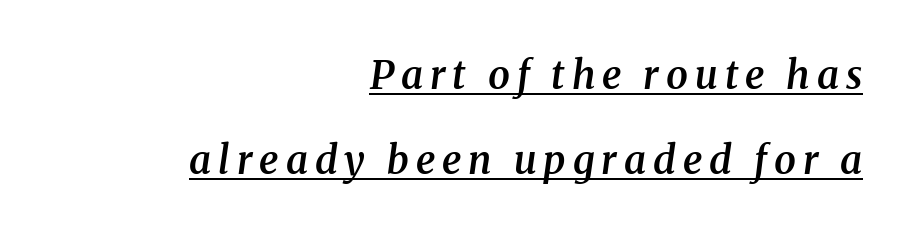
Q: Is the text bold? A: Semi-bold.
Q: Is the text italic (slanted)? A: Yes, it leans right by about 8 degrees.
Q: Is the typeface a serif or a sans-serif typeface? A: Serif.
Q: Is the text underlined? A: Yes.
Q: How is the paragraph aligned? A: Right-aligned.
Q: Is the spacing between lines tight, normal or loose? A: Loose.
Q: Width (condensed, normal, or wide)? A: Normal.
Q: Stroke contrast? A: Medium.
Q: x-height? A: Medium.
Q: Monospaced? A: No.
